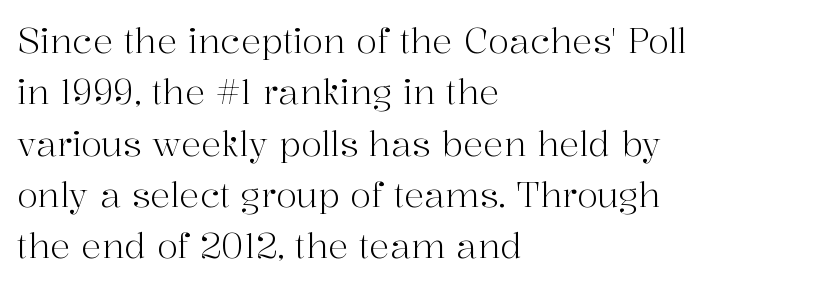
{"serif": "yes", "italic": "no", "bold": "no", "weight": "light", "width": "normal", "stroke_contrast": "high", "x_height": "medium", "monospaced": "no", "underline": "no", "align": "left", "line_spacing": "normal", "line_spacing_ratio": 1.51, "letter_spacing": "normal", "letter_spacing_em": 0.0, "glyph_px": 34}
